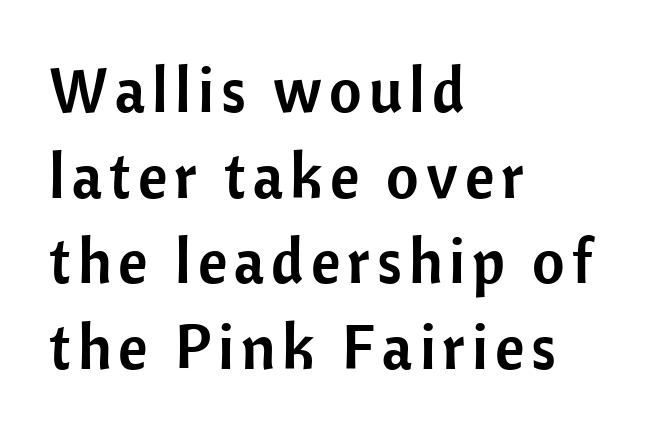
Any mark beneath the type? The region is blank. Upright lettering throughout. A classic flush-left, rag-right setting is used for this passage. This rendering employs a face without finishing strokes, i.e., a sans-serif.
